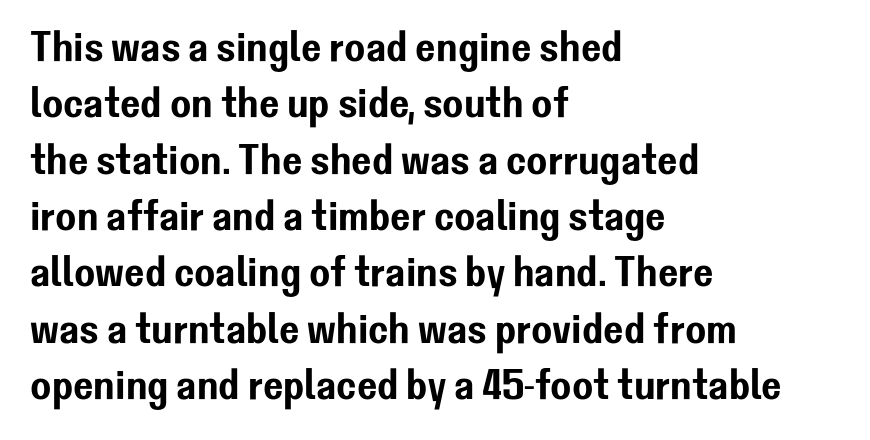
The lettering holds an erect, upright posture throughout. Does the type have serifs? No, each stem ends abruptly. Note the varied advance widths — an 'i' is clearly narrower than an 'm'. Normally led — the rows are evenly, conventionally spaced.
